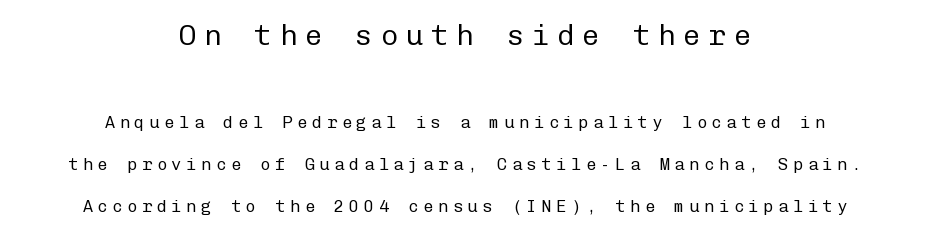
The image shows 29 px regular-weight sans-serif type, upright, monospaced; set centered, loose line spacing (2.47x), unusually wide letter spacing (+0.27 em), not underlined; the first (top) block is 1.71x larger; low stroke contrast and a medium x-height.
